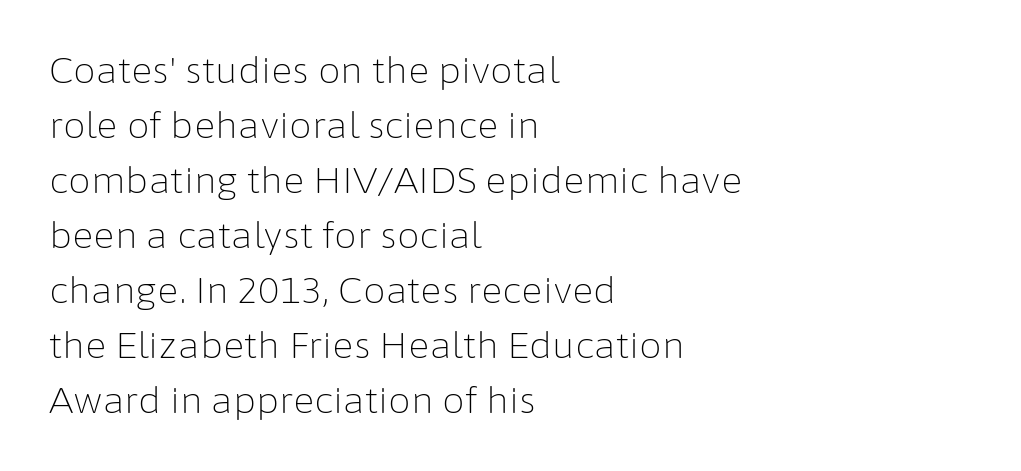
Notice how the stems are strictly vertical — no italics here. One glance says typical: line gaps are just what's usual. Every row of glyphs begins at an identical x-position on the left. To sum up the face: it is a sans, with no serifs. The face used here is proportionally spaced, like ordinary book or web type. No word sits above an underline.
